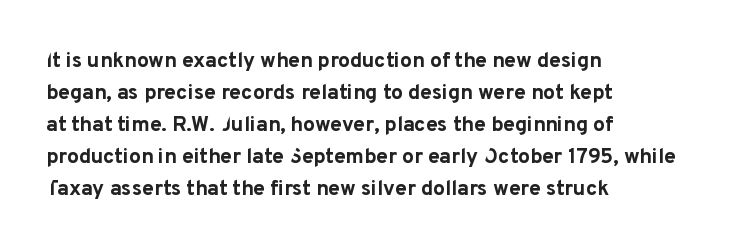
Q: Is the text bold? A: Yes.
Q: Is the text italic (slanted)? A: No, it is upright.
Q: Is the text underlined? A: No.
Q: How is the paragraph aligned? A: Left-aligned.
Q: Is the spacing between letters normal or unusually wide? A: Normal.
Q: Is the spacing between lines tight, normal or loose? A: Normal.
